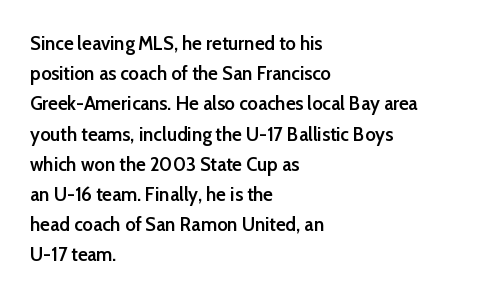
Q: Is the text bold? A: Semi-bold.
Q: Is the text italic (slanted)? A: No, it is upright.
Q: Is the text underlined? A: No.
Q: How is the paragraph aligned? A: Left-aligned.
Q: Is the spacing between letters normal or unusually wide? A: Normal.
Q: Is the spacing between lines tight, normal or loose? A: Normal.
